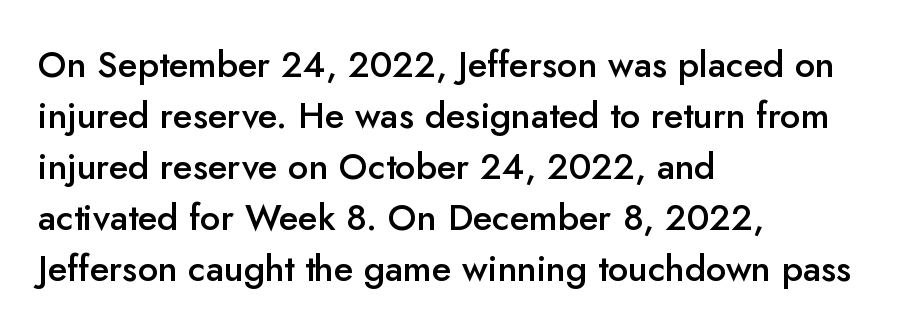
Weight: semibold (demi). Look at the tracking — it's just the regular setting, nothing added. Typeset ragged right — the left edge is the straight one. Rows of type keep a routine distance in the vertical direction. The words here are not underlined. The type sits square on the baseline with zero lean.
